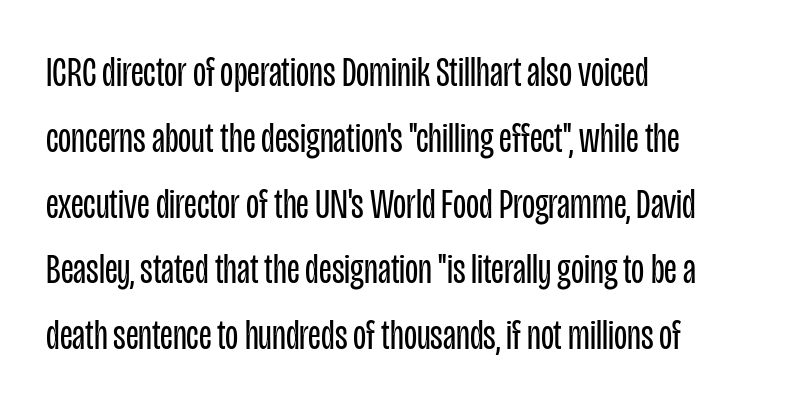
The lines are quadded left. In terms of leading, this rendering sits right in the middle. This sample uses a sans-serif face. These lines are rendered in a variable-pitch font.
